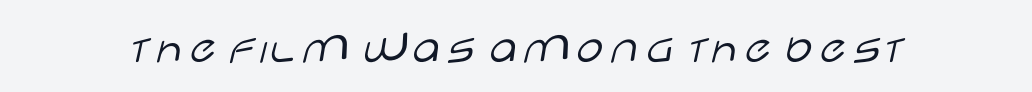
Think of a printed novel: that variable character pitch is what you see here. Counters stay open thanks to moderate or lighter strokes. Short note: letters normally spaced. The foot of each line stays bare and open.
